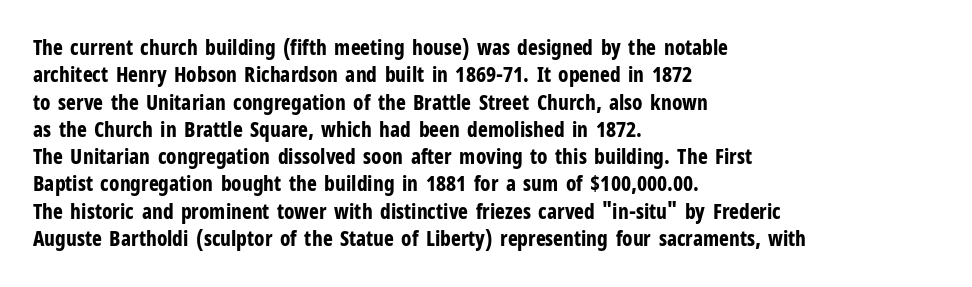
{"italic": "no", "bold": "yes", "underline": "no", "align": "left", "line_spacing": "normal", "line_spacing_ratio": 1.3, "letter_spacing": "normal", "letter_spacing_em": 0.0, "glyph_px": 21}
